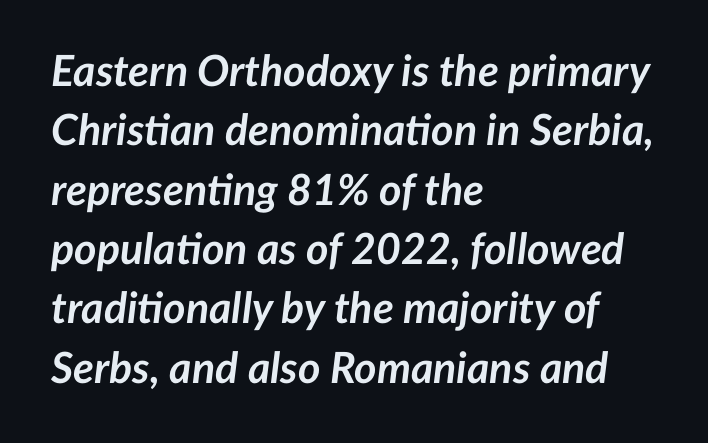
Is the block centered? No — it sits flush against the left margin. Glyph-to-glyph distance matches everyday printed text. Varying glyph widths throughout — classic text-font behaviour. Observe the lean: these are italic letterforms.
